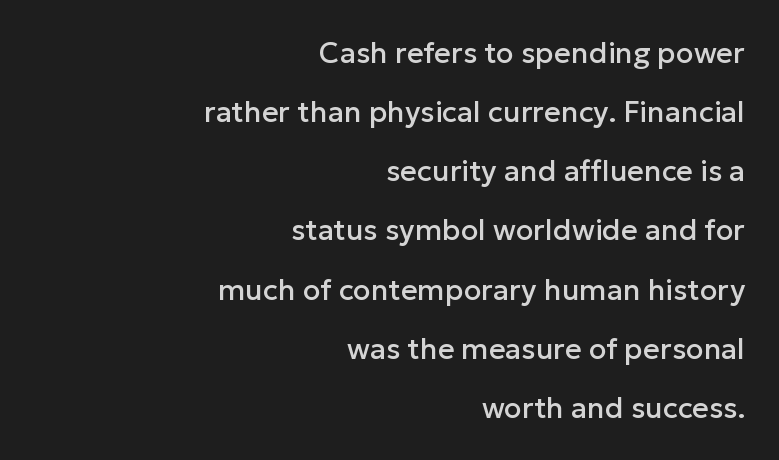
{"serif": "no", "italic": "no", "width": "normal", "stroke_contrast": "low", "x_height": "medium", "monospaced": "no", "underline": "no", "align": "right", "line_spacing": "loose", "line_spacing_ratio": 2.04, "letter_spacing": "normal", "letter_spacing_em": 0.0, "glyph_px": 29}
